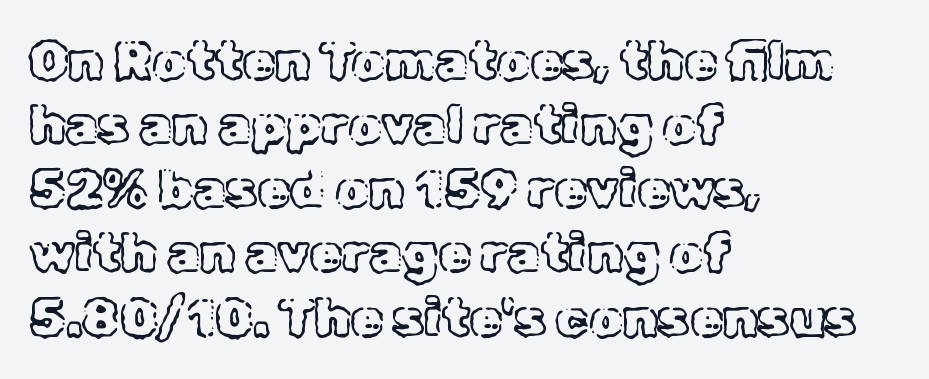
{"italic": "no", "width": "normal", "x_height": "medium", "monospaced": "no", "underline": "no", "align": "left", "line_spacing_ratio": 1.21, "letter_spacing": "normal", "letter_spacing_em": 0.0, "glyph_px": 53}
